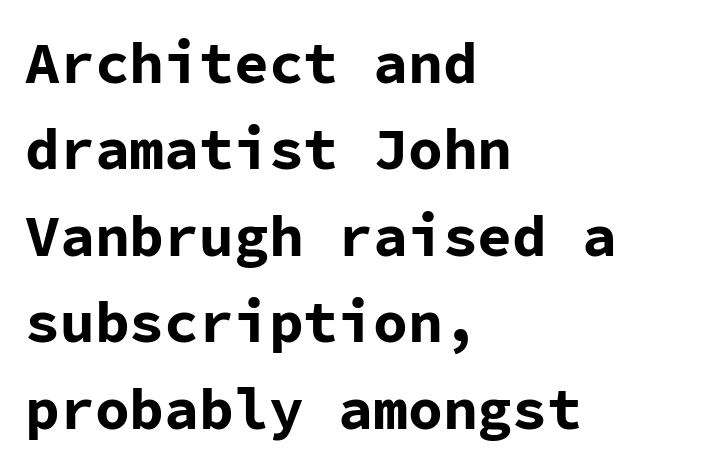
The image shows 58 px bold sans-serif type, upright, monospaced; set left-aligned, normal line spacing (1.49x), normal letter spacing, not underlined; low stroke contrast and a medium x-height.
